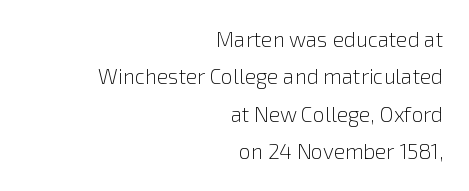
{"italic": "no", "bold": "no", "underline": "no", "align": "right", "line_spacing_ratio": 1.78, "letter_spacing": "normal", "letter_spacing_em": 0.0, "glyph_px": 21}
